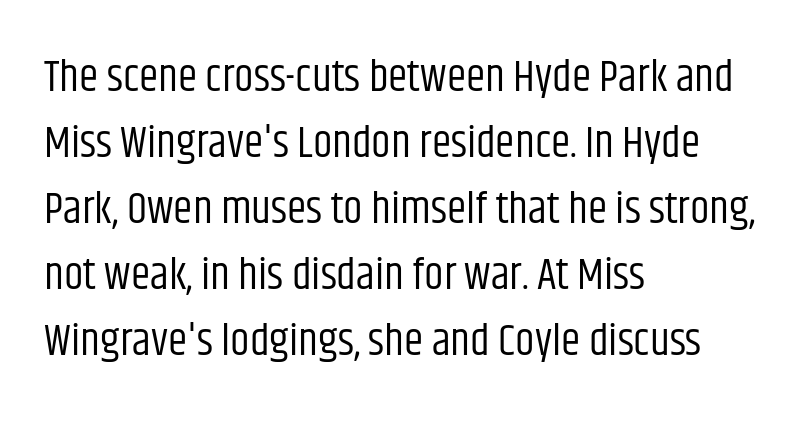
The image shows 44 px regular-weight, condensed sans-serif type, upright; set left-aligned, normal line spacing (1.5x), normal letter spacing, not underlined; low stroke contrast and a large x-height.
